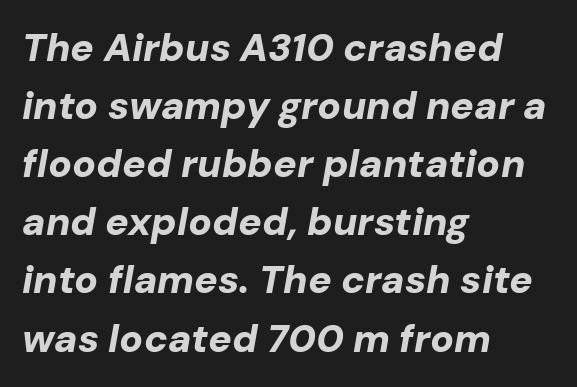
{"italic": "yes", "lean": "right", "slant_degrees": 10, "bold": "yes", "weight": "bold", "width": "normal", "stroke_contrast": "low", "x_height": "medium", "monospaced": "no", "underline": "no", "align": "left", "line_spacing": "normal", "line_spacing_ratio": 1.49, "letter_spacing": "normal", "letter_spacing_em": 0.0, "glyph_px": 39}
